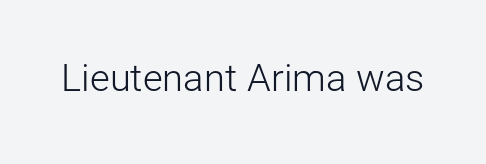
The image shows 38 px light sans-serif type, upright; set normal letter spacing, not underlined; low stroke contrast and a medium x-height.
